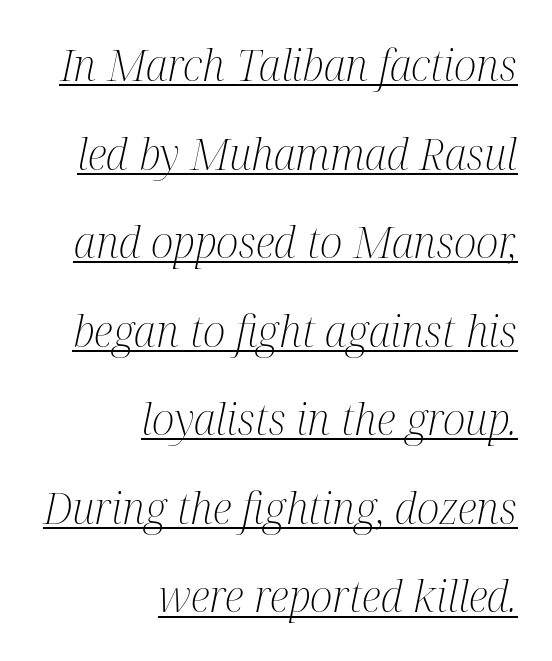
Tall strokes in this sample are angled rather than plumb. The block of text is sparse from top to bottom, with ample space between rows. Serifs: yes, visible at the terminals of the letterforms. Counters stay open thanks to moderate or lighter strokes. The letters advance in unequal steps, a hallmark of proportional type. Where is the straight margin? On the right.
